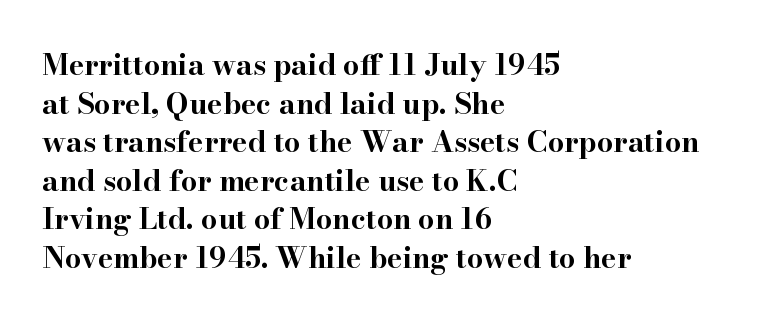
The letters advance in unequal steps, a hallmark of proportional type. These lines are composed in type with serifs. Does extra space separate the letters? No, they use regular spacing. The compositor pushed each line to the left boundary. Normally led — the rows are evenly, conventionally spaced.
